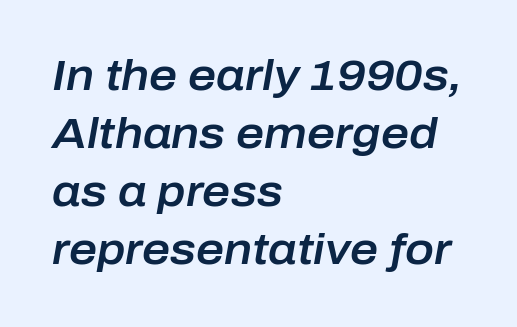
The image shows 43 px text type, italic (leaning right); set left-aligned, normal line spacing (1.35x), normal letter spacing, not underlined; low stroke contrast and a medium x-height.
